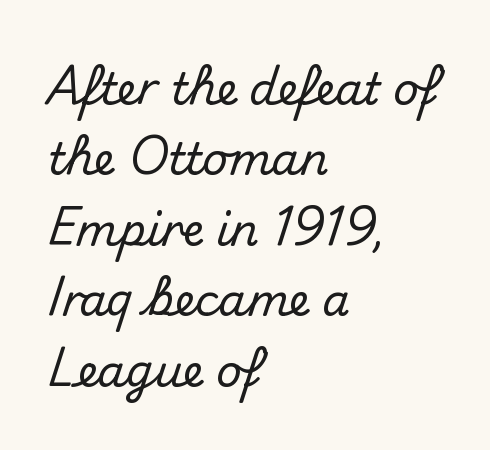
Spacing between characters is what you'd get straight out of the box. Each letter's strokes conclude bluntly, with no projecting serifs. Has an underline been added? It has not. Evenly set lines give the paragraph a standard silhouette. This rendering uses left alignment, leaving the right contour irregular. You could not count columns in this text — the font is proportionally spaced.
